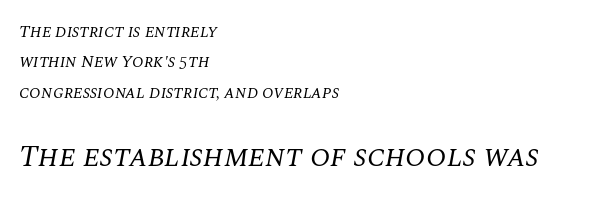
Q: Is the text bold? A: No.
Q: Is the text italic (slanted)? A: Yes, it leans right by about 10 degrees.
Q: Is the typeface a serif or a sans-serif typeface? A: Serif.
Q: Is the text underlined? A: No.
Q: How is the paragraph aligned? A: Left-aligned.
Q: Is the spacing between letters normal or unusually wide? A: Normal.
Q: Which block of text is set in a larger size, the first (top) or the second (bottom)? A: The second (bottom) one.
Q: Width (condensed, normal, or wide)? A: Normal.
Q: Stroke contrast? A: Medium.
Q: x-height? A: Large.
Q: Monospaced? A: No.
